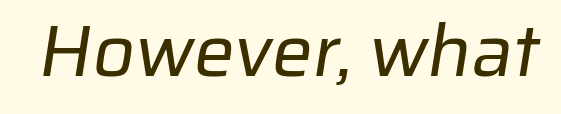
The zone under the glyphs is completely vacant. Is this a fixed-width face? No — the glyphs have proportional, varying widths. Note: no serifs on the glyphs. No heavy texture on the line: the type isn't bold.
